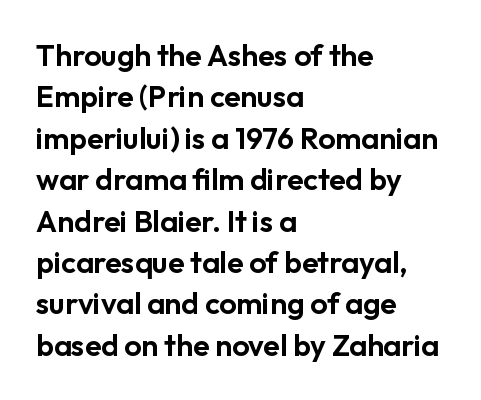
Q: Is the text italic (slanted)? A: No, it is upright.
Q: Is the typeface a serif or a sans-serif typeface? A: Sans-serif.
Q: Is the text underlined? A: No.
Q: How is the paragraph aligned? A: Left-aligned.
Q: Is the spacing between letters normal or unusually wide? A: Normal.
Q: Is the spacing between lines tight, normal or loose? A: Normal.
Q: Width (condensed, normal, or wide)? A: Normal.
Q: Stroke contrast? A: Low.
Q: x-height? A: Medium.
Q: Monospaced? A: No.
